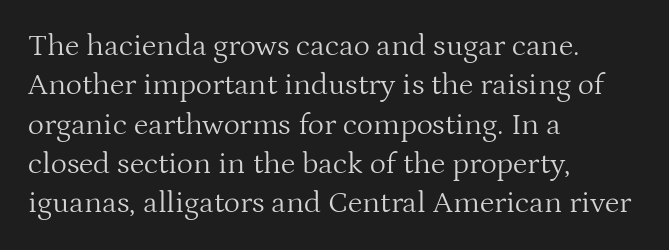
Glyph-to-glyph distance matches everyday printed text. Proportional: the letters do not fall into vertical columns. Does the lettering tilt? It doesn't — this is upright. The font family rendered here belongs to the serif group. The ragged edge is on the right, which tells us the setting is flush left. The area under the type is left untouched.
